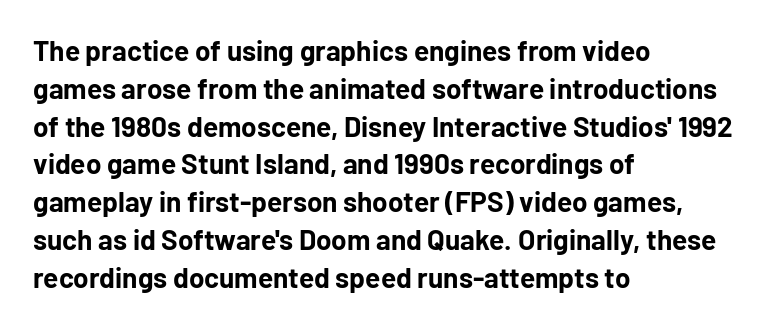
The image shows 28 px bold sans-serif type, upright; set left-aligned, normal line spacing (1.35x), normal letter spacing, not underlined; low stroke contrast and a medium x-height.
